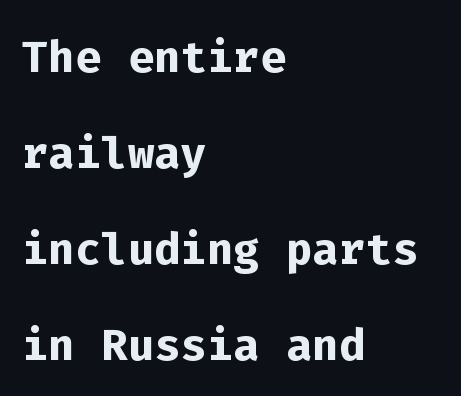
Q: Is the text bold? A: Yes.
Q: Is the text italic (slanted)? A: No, it is upright.
Q: Is the typeface a serif or a sans-serif typeface? A: Sans-serif.
Q: Is the text underlined? A: No.
Q: How is the paragraph aligned? A: Left-aligned.
Q: Is the spacing between letters normal or unusually wide? A: Normal.
Q: Is the spacing between lines tight, normal or loose? A: Normal.
Q: Width (condensed, normal, or wide)? A: Normal.
Q: Stroke contrast? A: Low.
Q: x-height? A: Medium.
Q: Monospaced? A: Yes.
